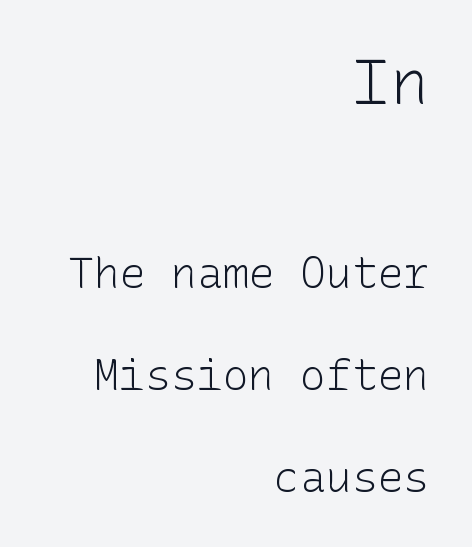
Q: Is the text bold? A: No.
Q: Is the text italic (slanted)? A: No, it is upright.
Q: Is the typeface a serif or a sans-serif typeface? A: Sans-serif.
Q: Is the text underlined? A: No.
Q: How is the paragraph aligned? A: Right-aligned.
Q: Is the spacing between letters normal or unusually wide? A: Normal.
Q: Is the spacing between lines tight, normal or loose? A: Loose.
Q: Which block of text is set in a larger size, the first (top) or the second (bottom)? A: The first (top) one.
Q: Width (condensed, normal, or wide)? A: Normal.
Q: Stroke contrast? A: Low.
Q: x-height? A: Medium.
